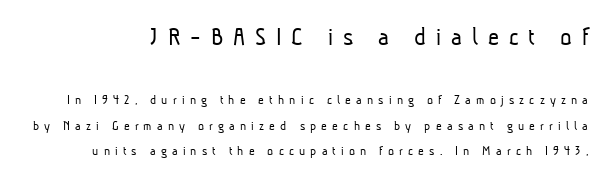
Q: Is the text bold? A: No.
Q: Is the text underlined? A: No.
Q: Is the spacing between letters normal or unusually wide? A: Unusually wide.
Q: Which block of text is set in a larger size, the first (top) or the second (bottom)? A: The first (top) one.
